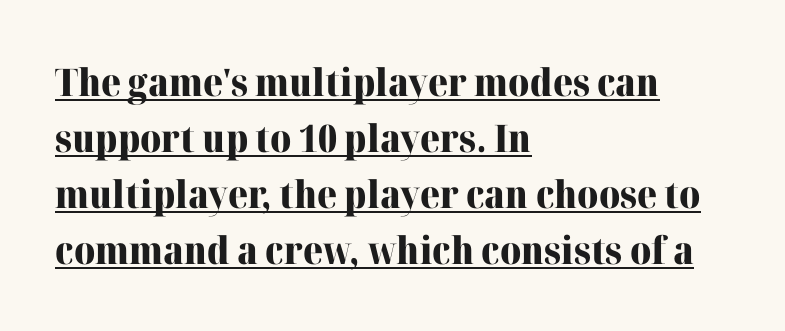
Q: Is the text bold? A: Yes.
Q: Is the text italic (slanted)? A: No, it is upright.
Q: Is the typeface a serif or a sans-serif typeface? A: Serif.
Q: Is the text underlined? A: Yes.
Q: How is the paragraph aligned? A: Left-aligned.
Q: Is the spacing between letters normal or unusually wide? A: Normal.
Q: Is the spacing between lines tight, normal or loose? A: Normal.
Q: Width (condensed, normal, or wide)? A: Normal.
Q: Stroke contrast? A: High.
Q: x-height? A: Medium.
Q: Monospaced? A: No.
